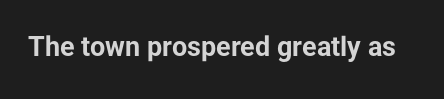
{"italic": "no", "bold": "yes", "underline": "no", "letter_spacing": "normal", "letter_spacing_em": 0.0, "glyph_px": 27}
